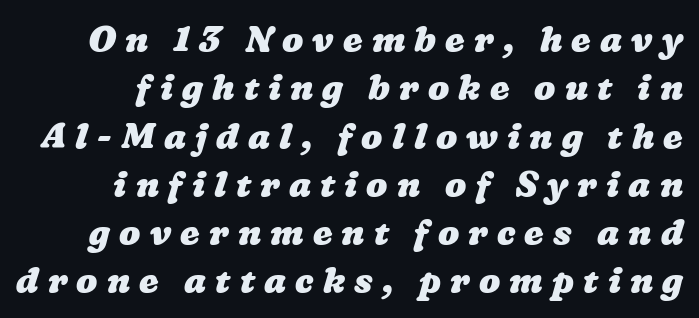
Honestly, the row spacing looks completely unremarkable. Unmarked baselines from the first word to the last. The face used here is proportionally spaced, like ordinary book or web type. Students, this is bold: see how much ink each stroke carries. Someone cranked the tracking dial way up on this one.
